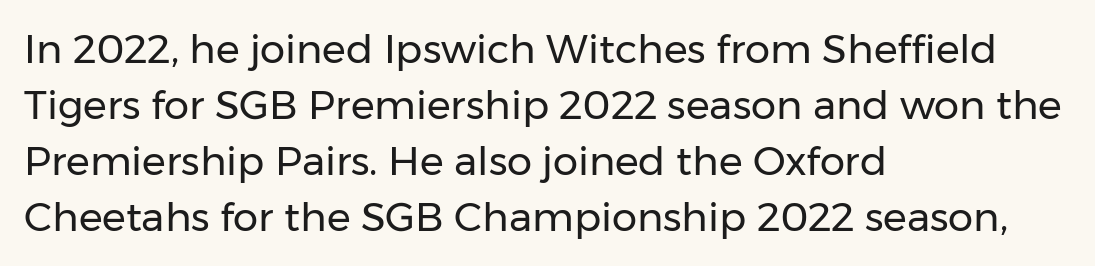
Q: Is the text bold? A: No.
Q: Is the text italic (slanted)? A: No, it is upright.
Q: Is the typeface a serif or a sans-serif typeface? A: Sans-serif.
Q: Is the text underlined? A: No.
Q: How is the paragraph aligned? A: Left-aligned.
Q: Is the spacing between letters normal or unusually wide? A: Normal.
Q: Is the spacing between lines tight, normal or loose? A: Normal.
Q: Width (condensed, normal, or wide)? A: Normal.
Q: Stroke contrast? A: Low.
Q: x-height? A: Medium.
Q: Monospaced? A: No.
